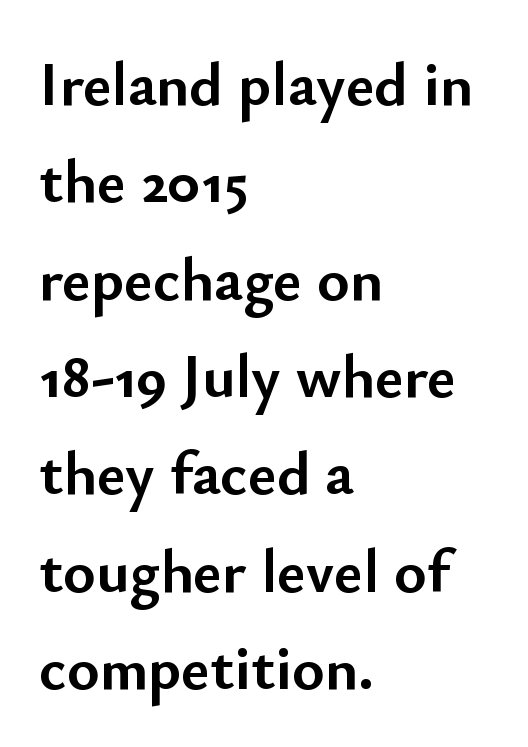
The line texture is even and compact thanks to regular tracking. You can tell it's not italic because the verticals are truly vertical. Students, observe: this is what conventionally led text looks like. The glyphs have the mass of a bold cut.
